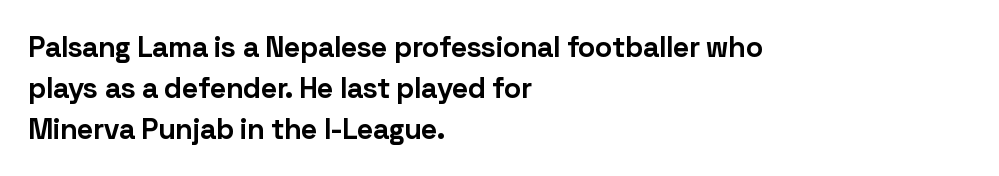
The image shows 29 px bold sans-serif type, upright; set left-aligned, normal line spacing (1.41x), normal letter spacing, not underlined; low stroke contrast and a medium x-height.
